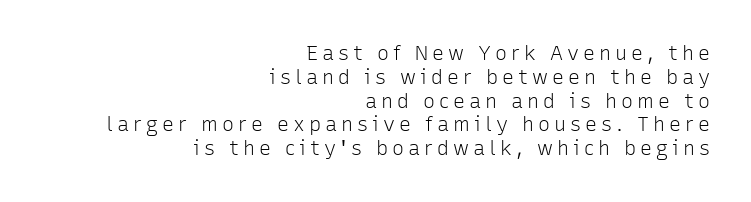
The image shows 20 px text type, upright; set right-aligned, line spacing 1.19x, unusually wide letter spacing (+0.2 em), not underlined.
